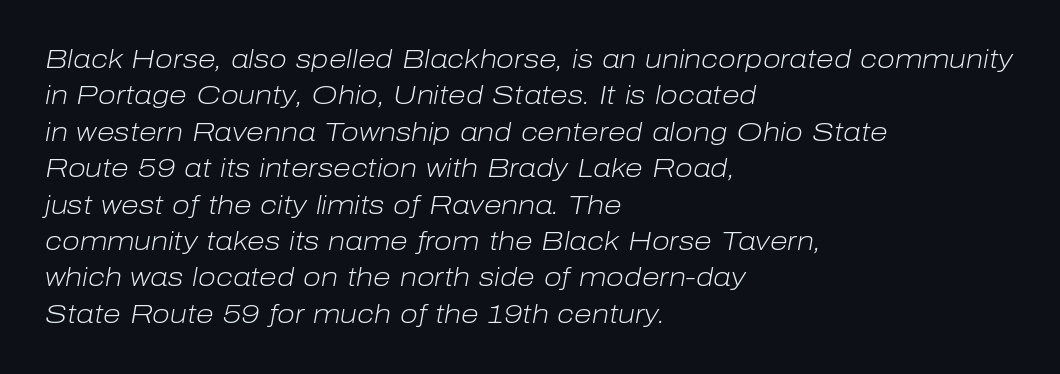
No chunkiness to these letters — they're not bold. Lines of text with bare space underneath. Leftover space on each line is placed entirely after the last word. These lines sit exactly where default settings would place them. The passage shown leans; its letterforms are oblique.
